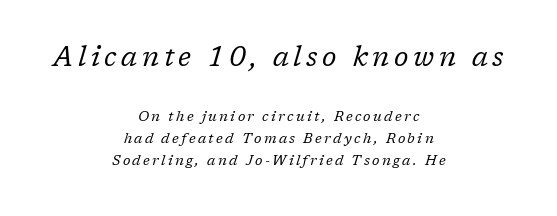
{"italic": "yes", "lean": "right", "slant_degrees": 17, "bold": "no", "underline": "no", "align": "center", "line_spacing": "normal", "line_spacing_ratio": 1.58, "larger_block": "first", "size_ratio": 1.93, "glyph_px": 27}
